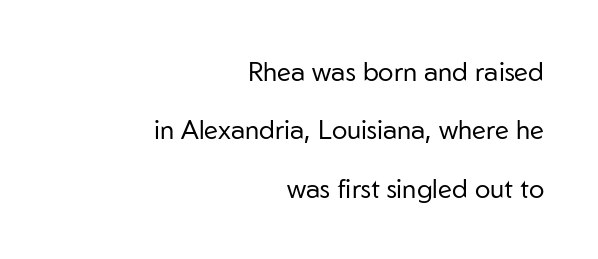
A clean baseline with only descenders dipping below it. Weight: not bold — regular or lighter. The compositor pushed each line to the right boundary. Between one letter and the next there's only the usual sliver of space. The specimen reads as upright at a glance. Quick note: interline space is abundant.
